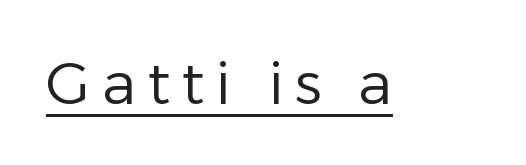
Q: Is the text bold? A: No.
Q: Is the text italic (slanted)? A: No, it is upright.
Q: Is the typeface a serif or a sans-serif typeface? A: Sans-serif.
Q: Is the text underlined? A: Yes.
Q: Width (condensed, normal, or wide)? A: Normal.
Q: Stroke contrast? A: Low.
Q: x-height? A: Medium.
Q: Monospaced? A: No.
